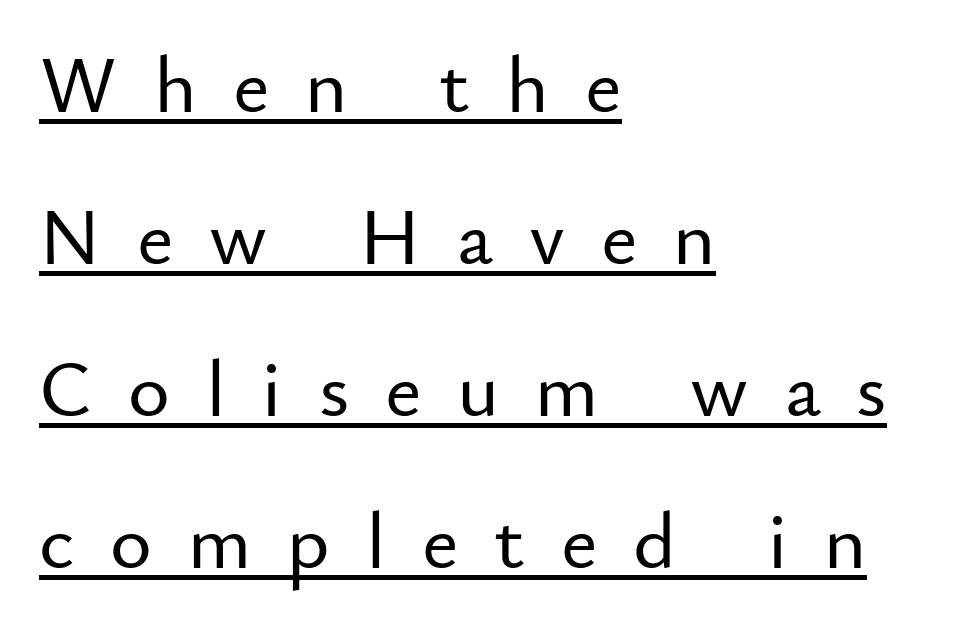
Q: Is the text italic (slanted)? A: No, it is upright.
Q: Is the typeface a serif or a sans-serif typeface? A: Sans-serif.
Q: Is the text underlined? A: Yes.
Q: How is the paragraph aligned? A: Left-aligned.
Q: Is the spacing between letters normal or unusually wide? A: Unusually wide.
Q: Is the spacing between lines tight, normal or loose? A: Loose.
Q: Width (condensed, normal, or wide)? A: Normal.
Q: Stroke contrast? A: Low.
Q: x-height? A: Small.
Q: Monospaced? A: No.
